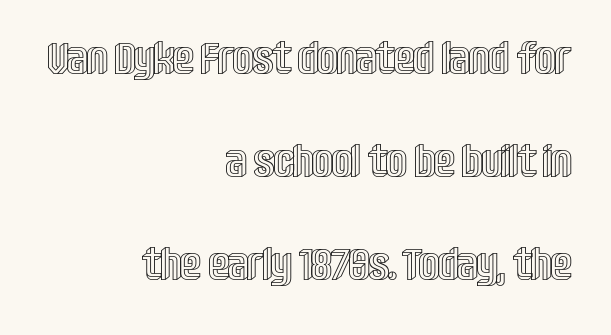
Q: Is the text italic (slanted)? A: No, it is upright.
Q: Is the text underlined? A: No.
Q: How is the paragraph aligned? A: Right-aligned.
Q: Is the spacing between letters normal or unusually wide? A: Normal.
Q: Is the spacing between lines tight, normal or loose? A: Loose.
Q: Width (condensed, normal, or wide)? A: Condensed.
Q: x-height? A: Large.
Q: Monospaced? A: No.
